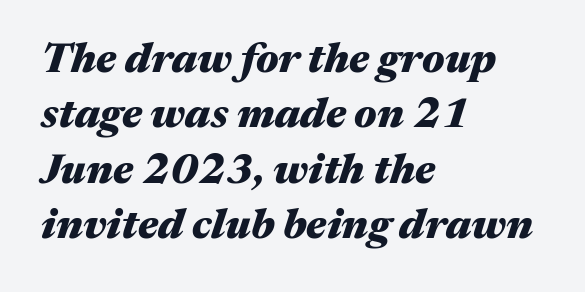
{"italic": "yes", "lean": "right", "slant_degrees": 17, "bold": "yes", "weight": "heavy", "width": "wide", "stroke_contrast": "medium", "x_height": "medium", "monospaced": "no", "underline": "no", "align": "left", "line_spacing": "normal", "line_spacing_ratio": 1.32, "letter_spacing": "normal", "letter_spacing_em": 0.0, "glyph_px": 42}
